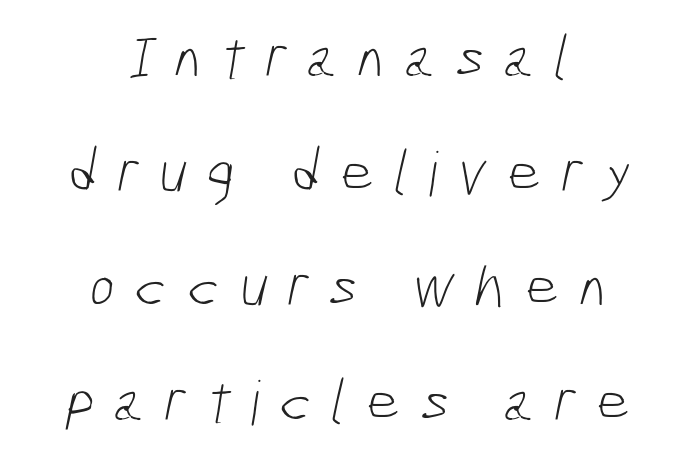
{"serif": "no", "bold": "no", "weight": "light", "width": "condensed", "stroke_contrast": "low", "x_height": "medium", "monospaced": "no", "underline": "no", "align": "center", "line_spacing_ratio": 1.88, "letter_spacing": "wide", "letter_spacing_em": 0.31, "glyph_px": 61}
